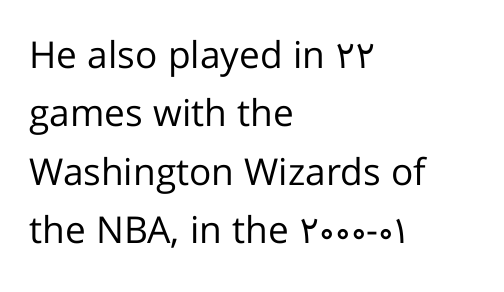
Note the varied advance widths — an 'i' is clearly narrower than an 'm'. A classic flush-left, rag-right setting is used for this passage. Caption: face not bold, strokes unweighted. The passage shown is typeset with a sans-serif family. There is no visible air inserted between adjacent glyphs.
